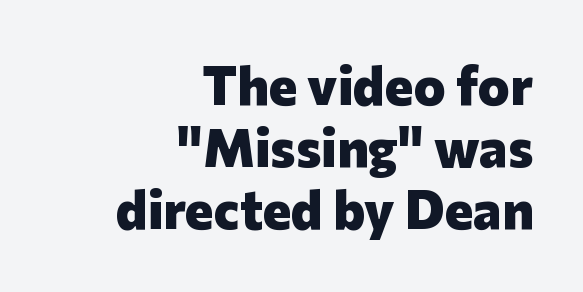
The image shows 54 px heavy sans-serif type, upright; set right-aligned, tight line spacing (1.15x), normal letter spacing, not underlined; low stroke contrast and a medium x-height.
